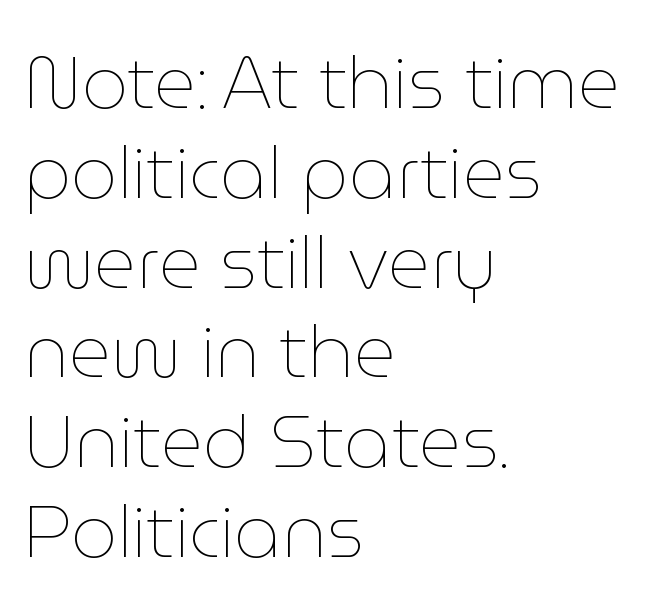
Each letter keeps its own natural width here, so spacing adapts to shape. A student would call this left alignment; a typographer would say flush left, rag right. This reads as an unemphasized weight, regular at the heaviest. Students, note that the glyphs here touch the page at normal intervals. Quick note: underline off. The lettering holds an erect, upright posture throughout.
